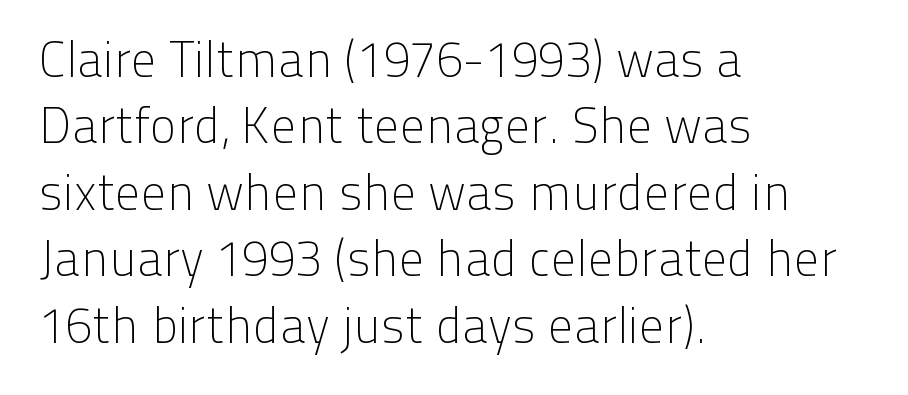
The image shows 50 px light sans-serif type, upright; set left-aligned, normal line spacing (1.33x), normal letter spacing, not underlined; low stroke contrast and a medium x-height.
